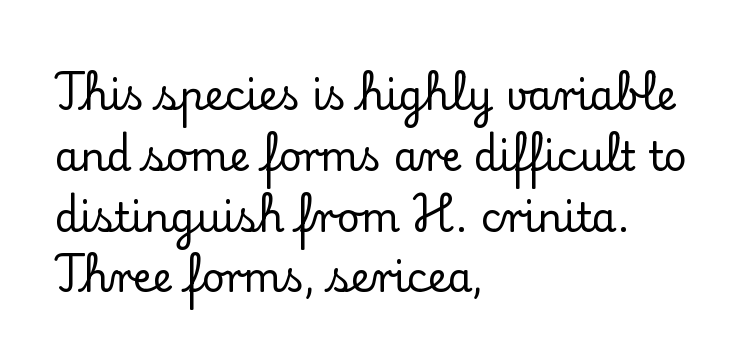
Between one letter and the next there's only the usual sliver of space. Do the characters align in a grid? No, the font is proportional. The passage shown stacks its lines at a standard gap. Words float on clear page, feet unadorned. Visually the block forms a straight wall on the left and a jagged coastline on the right. Unlike a clean sans, this face finishes its strokes with serifs.
